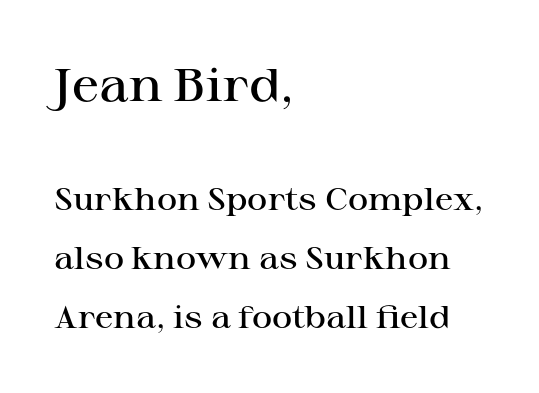
Q: Is the text bold? A: Semi-bold.
Q: Is the text italic (slanted)? A: No, it is upright.
Q: Is the typeface a serif or a sans-serif typeface? A: Serif.
Q: Is the text underlined? A: No.
Q: How is the paragraph aligned? A: Left-aligned.
Q: Is the spacing between letters normal or unusually wide? A: Normal.
Q: Is the spacing between lines tight, normal or loose? A: Loose.
Q: Which block of text is set in a larger size, the first (top) or the second (bottom)? A: The first (top) one.
Q: Width (condensed, normal, or wide)? A: Wide.
Q: Stroke contrast? A: High.
Q: x-height? A: Medium.
Q: Monospaced? A: No.
